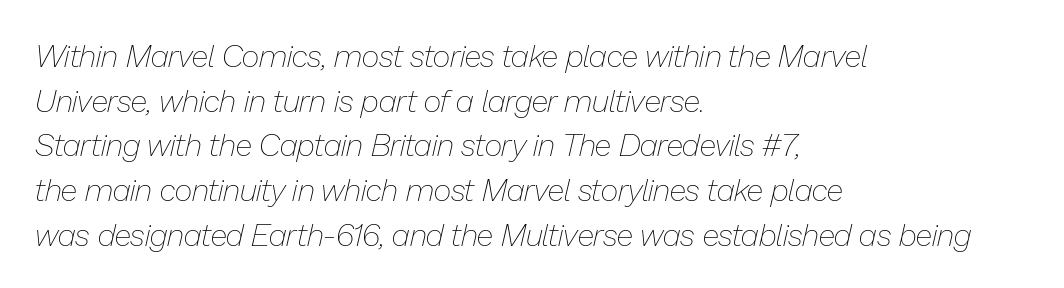
Characters are canted at an angle relative to the baseline's perpendicular. The words here are not underlined. The tracking reads as untouched default to a designer's eye. The compositor pushed each line to the left boundary. The passage shown is typed in a proportional face where columns would drift. Letters have the restrained weight of plain body copy at most.
